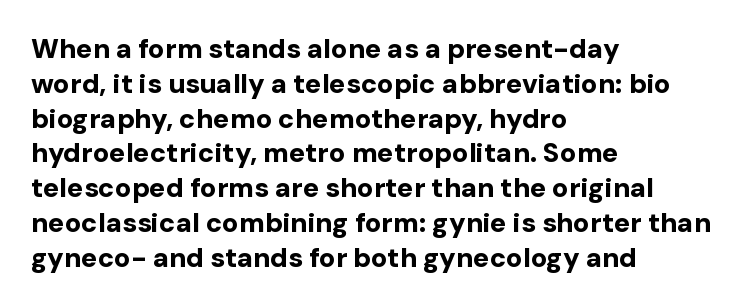
The image shows 27 px bold type, upright; set left-aligned, normal line spacing (1.29x), normal letter spacing, not underlined.
